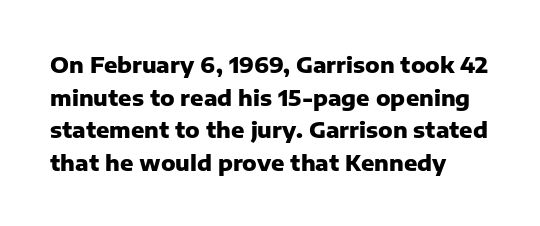
Q: Is the text bold? A: Yes.
Q: Is the text italic (slanted)? A: No, it is upright.
Q: Is the text underlined? A: No.
Q: Is the spacing between letters normal or unusually wide? A: Normal.
Q: Is the spacing between lines tight, normal or loose? A: Normal.
